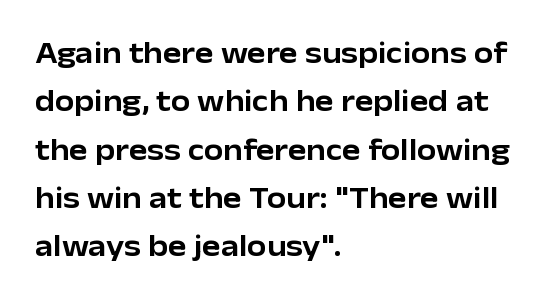
{"serif": "no", "italic": "no", "width": "normal", "stroke_contrast": "low", "x_height": "medium", "monospaced": "no", "underline": "no", "align": "left", "line_spacing": "normal", "line_spacing_ratio": 1.56, "letter_spacing": "normal", "letter_spacing_em": 0.0, "glyph_px": 31}
